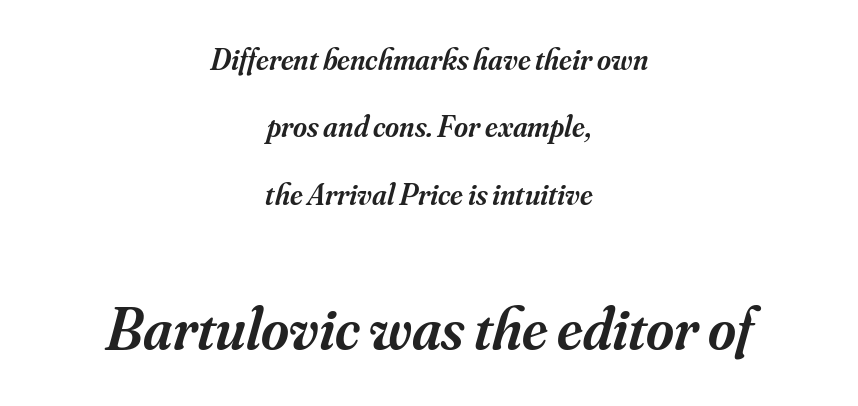
The image shows 60 px semibold serif type, italic (leaning right); set centered, loose line spacing (2.25x), normal letter spacing, not underlined; the second (bottom) block is 2.0x larger; medium stroke contrast and a small x-height.
